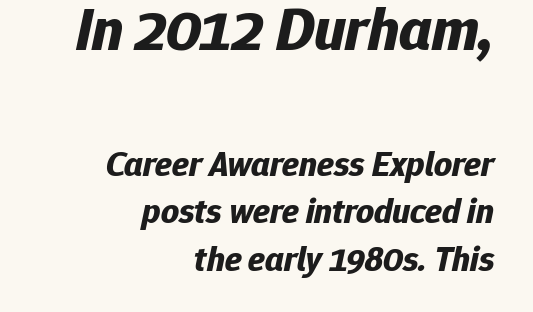
{"italic": "yes", "lean": "right", "slant_degrees": 12, "bold": "yes", "weight": "bold", "width": "normal", "stroke_contrast": "low", "x_height": "medium", "monospaced": "no", "underline": "no", "align": "right", "line_spacing": "normal", "line_spacing_ratio": 1.35, "letter_spacing": "normal", "letter_spacing_em": 0.0, "larger_block": "first", "size_ratio": 1.74, "glyph_px": 61}
